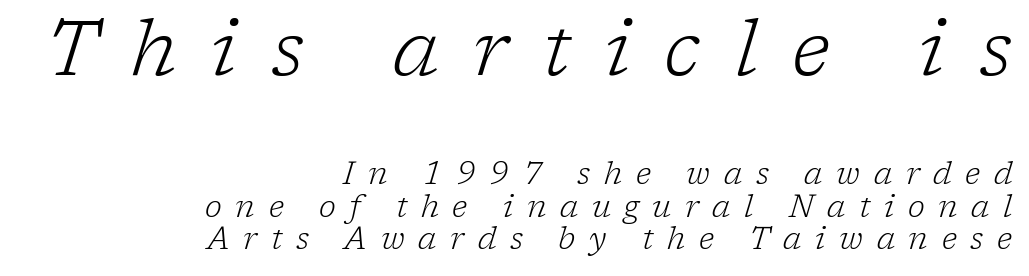
Here the glyphs are tracked loosely, breaking word shapes into spaced letters. The font is comparable to plain body text, perhaps lighter. Proportional: the letters do not fall into vertical columns. Plain, unruled lines of type. The characters display serif detailing at their extremities.
